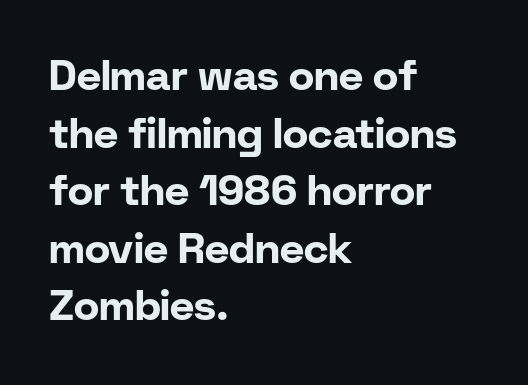
{"serif": "no", "italic": "no", "bold": "yes", "weight": "bold", "width": "normal", "stroke_contrast": "low", "x_height": "medium", "monospaced": "no", "underline": "no", "align": "left", "line_spacing": "normal", "line_spacing_ratio": 1.37, "letter_spacing": "normal", "letter_spacing_em": 0.0, "glyph_px": 42}
